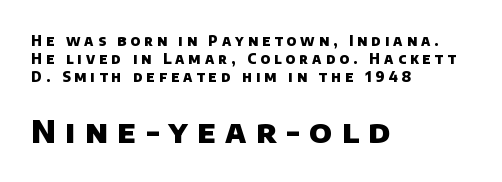
The image shows 32 px heavy sans-serif type; set left-aligned, normal line spacing (1.27x), unusually wide letter spacing (+0.29 em), not underlined; the second (bottom) block is 2.29x larger; low stroke contrast and a large x-height.
